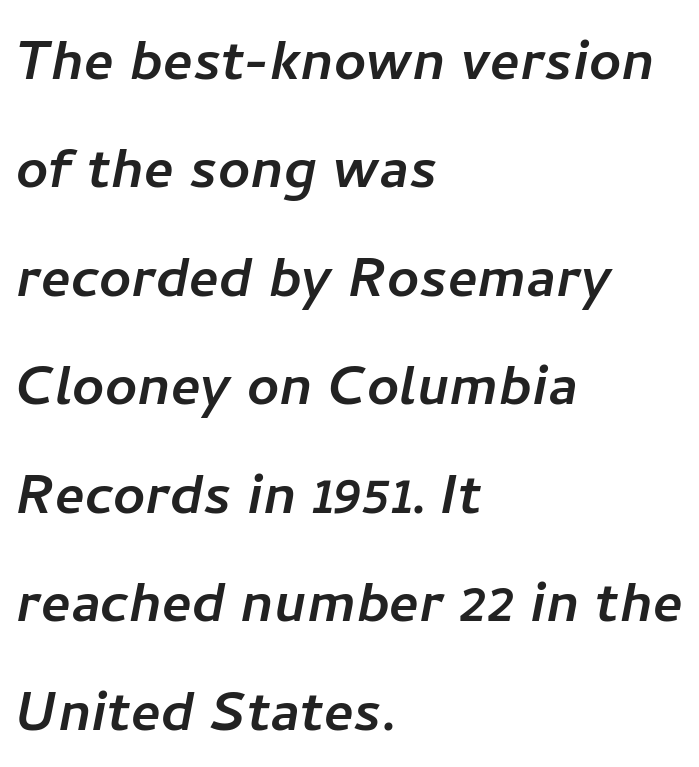
Q: Is the typeface a serif or a sans-serif typeface? A: Sans-serif.
Q: Is the text underlined? A: No.
Q: How is the paragraph aligned? A: Left-aligned.
Q: Is the spacing between letters normal or unusually wide? A: Normal.
Q: Is the spacing between lines tight, normal or loose? A: Normal.
Q: Width (condensed, normal, or wide)? A: Normal.
Q: Stroke contrast? A: Low.
Q: x-height? A: Medium.
Q: Monospaced? A: No.
